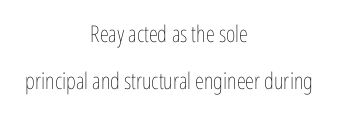
Q: Is the text bold? A: No.
Q: Is the text italic (slanted)? A: No, it is upright.
Q: Is the text underlined? A: No.
Q: How is the paragraph aligned? A: Centered.
Q: Is the spacing between letters normal or unusually wide? A: Normal.
Q: Is the spacing between lines tight, normal or loose? A: Loose.
